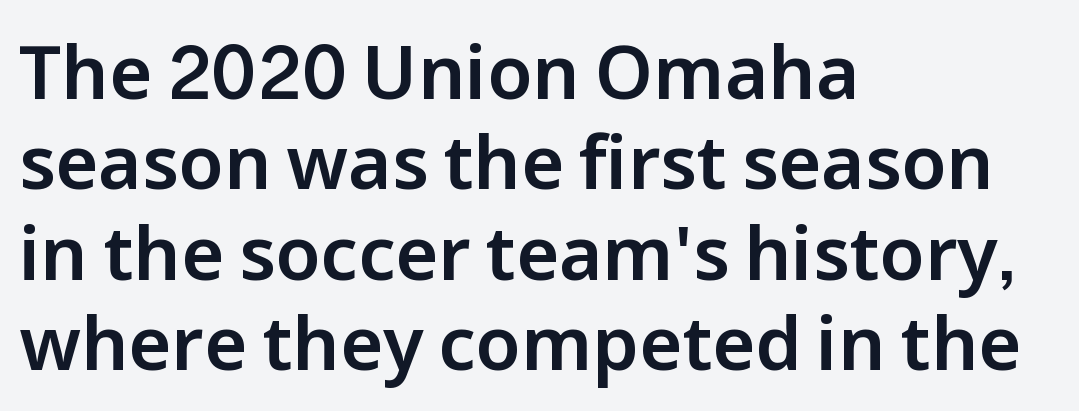
The image shows 74 px sans-serif type, upright; set left-aligned, line spacing 1.22x, normal letter spacing, not underlined; low stroke contrast and a medium x-height.
